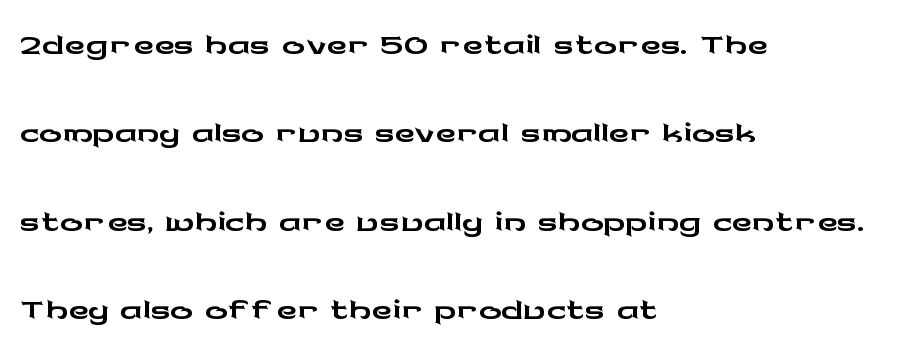
The image shows 56 px wide sans-serif type, upright; set left-aligned, normal line spacing (1.58x), normal letter spacing, not underlined; low stroke contrast and a medium x-height.
